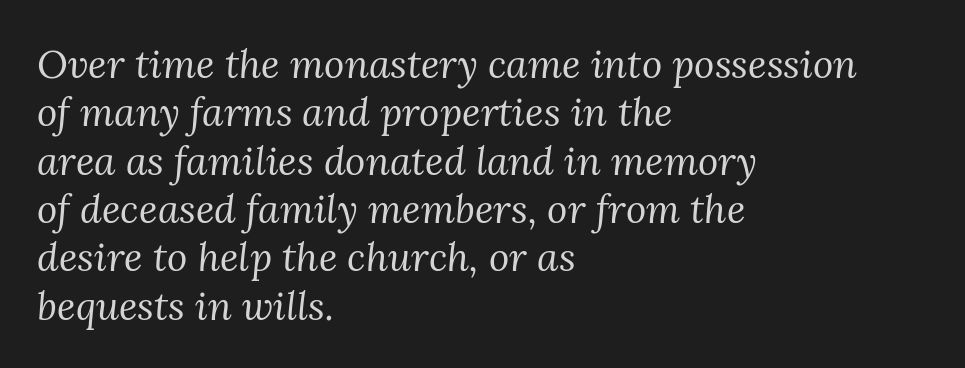
The image shows 39 px regular-weight serif type, italic (leaning right); set left-aligned, line spacing 1.24x, normal letter spacing, not underlined; medium stroke contrast and a medium x-height.
